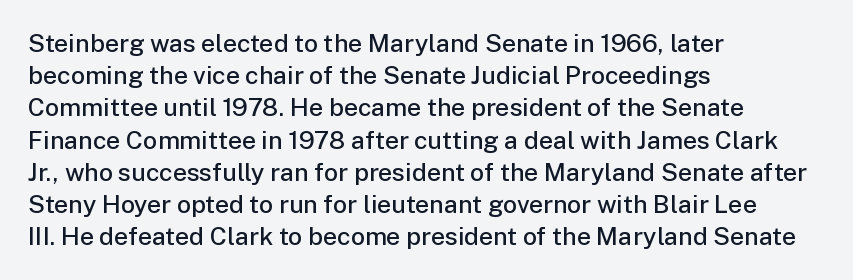
{"italic": "no", "bold": "semi", "underline": "no", "align": "left", "line_spacing": "normal", "line_spacing_ratio": 1.29, "letter_spacing": "normal", "letter_spacing_em": 0.0, "glyph_px": 25}
